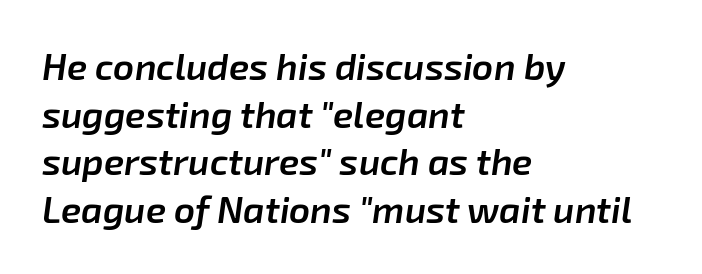
{"italic": "yes", "lean": "right", "slant_degrees": 8, "bold": "semi", "weight": "semibold", "width": "normal", "stroke_contrast": "low", "x_height": "medium", "monospaced": "no", "underline": "no", "align": "left", "line_spacing": "normal", "line_spacing_ratio": 1.29, "letter_spacing": "normal", "letter_spacing_em": 0.0, "glyph_px": 37}
